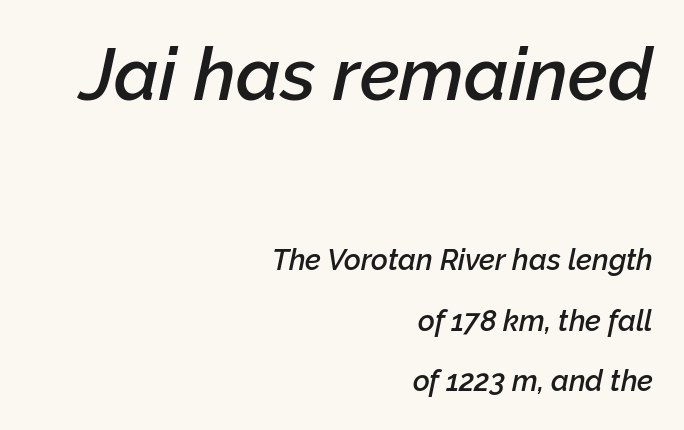
Q: Is the text bold? A: Semi-bold.
Q: Is the text italic (slanted)? A: Yes, it leans right by about 12 degrees.
Q: Is the text underlined? A: No.
Q: How is the paragraph aligned? A: Right-aligned.
Q: Is the spacing between letters normal or unusually wide? A: Normal.
Q: Is the spacing between lines tight, normal or loose? A: Loose.
Q: Which block of text is set in a larger size, the first (top) or the second (bottom)? A: The first (top) one.
Q: Width (condensed, normal, or wide)? A: Normal.
Q: Stroke contrast? A: Low.
Q: x-height? A: Medium.
Q: Monospaced? A: No.
